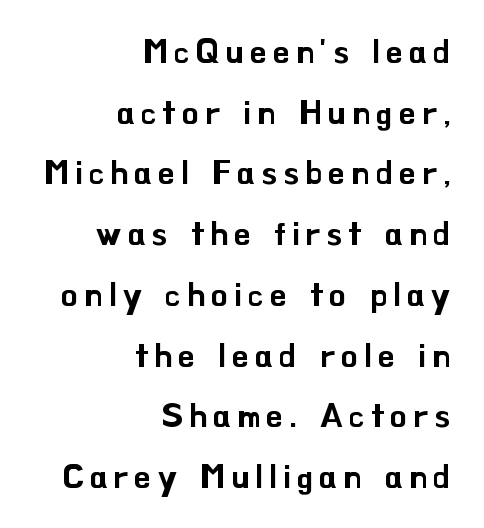
{"serif": "no", "italic": "no", "width": "normal", "stroke_contrast": "low", "x_height": "small", "monospaced": "no", "underline": "no", "align": "right", "line_spacing_ratio": 1.84, "glyph_px": 33}
